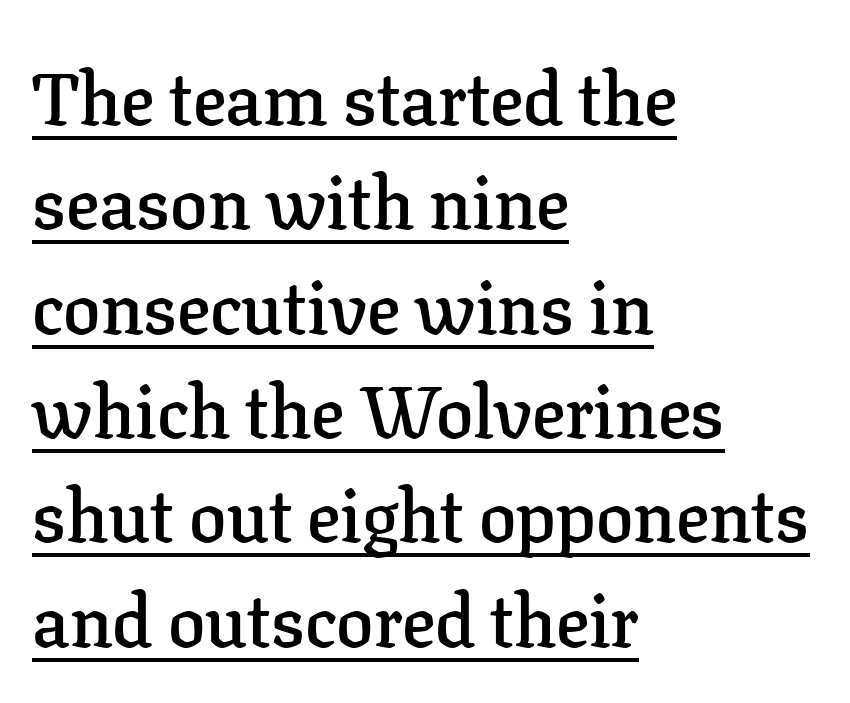
Q: Is the text bold? A: Semi-bold.
Q: Is the text italic (slanted)? A: No, it is upright.
Q: Is the typeface a serif or a sans-serif typeface? A: Serif.
Q: Is the text underlined? A: Yes.
Q: How is the paragraph aligned? A: Left-aligned.
Q: Is the spacing between letters normal or unusually wide? A: Normal.
Q: Is the spacing between lines tight, normal or loose? A: Normal.
Q: Width (condensed, normal, or wide)? A: Normal.
Q: Stroke contrast? A: Low.
Q: x-height? A: Medium.
Q: Monospaced? A: No.
